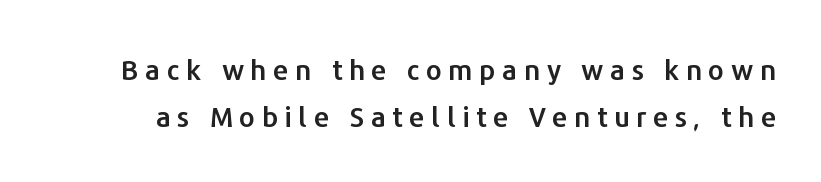
Q: Is the text italic (slanted)? A: No, it is upright.
Q: Is the typeface a serif or a sans-serif typeface? A: Sans-serif.
Q: Is the text underlined? A: No.
Q: Is the spacing between letters normal or unusually wide? A: Unusually wide.
Q: Is the spacing between lines tight, normal or loose? A: Normal.
Q: Width (condensed, normal, or wide)? A: Normal.
Q: Stroke contrast? A: Low.
Q: x-height? A: Medium.
Q: Monospaced? A: No.
